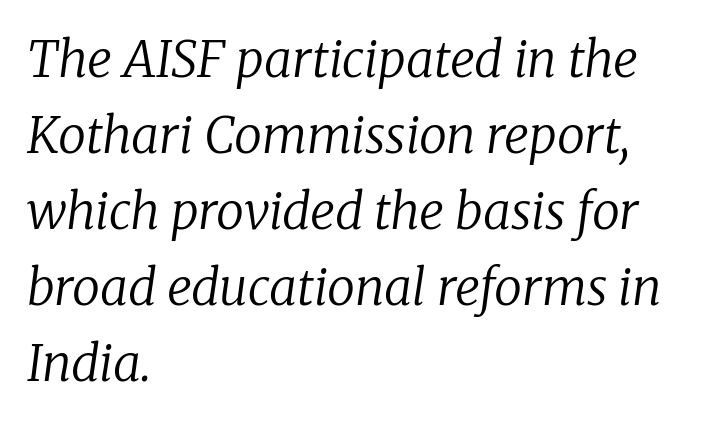
Q: Is the text bold? A: No.
Q: Is the text italic (slanted)? A: Yes, it leans right by about 8 degrees.
Q: Is the typeface a serif or a sans-serif typeface? A: Serif.
Q: Is the text underlined? A: No.
Q: How is the paragraph aligned? A: Left-aligned.
Q: Is the spacing between letters normal or unusually wide? A: Normal.
Q: Is the spacing between lines tight, normal or loose? A: Normal.
Q: Width (condensed, normal, or wide)? A: Normal.
Q: Stroke contrast? A: Low.
Q: x-height? A: Medium.
Q: Monospaced? A: No.
